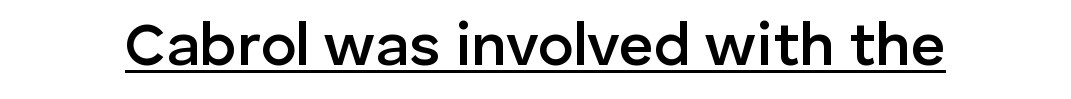
{"serif": "no", "italic": "no", "bold": "semi", "weight": "semibold", "width": "normal", "stroke_contrast": "low", "x_height": "medium", "monospaced": "no", "underline": "yes", "letter_spacing": "normal", "letter_spacing_em": 0.0, "glyph_px": 60}
